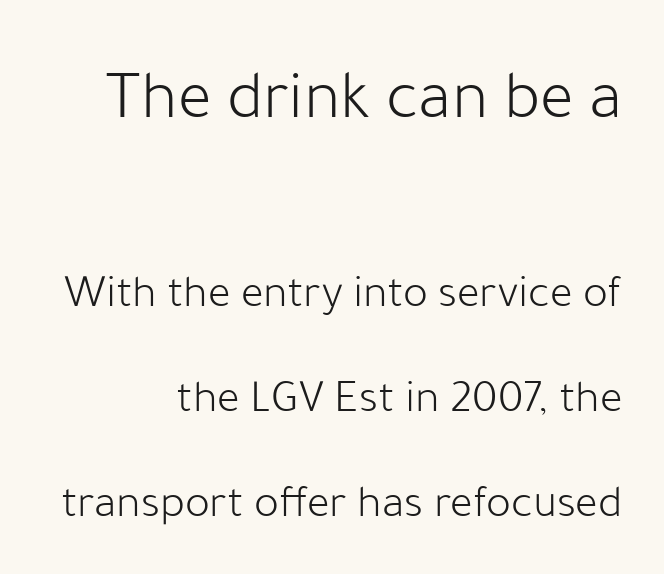
Proportional: the letters do not fall into vertical columns. All the whitespace from short lines collects on the left. These lines stand farther apart than default settings would place them. The tracking reads as untouched default to a designer's eye. If you drew a line through each stem, it would be perfectly vertical. The characters are drawn with everyday or finer stroke widths.
